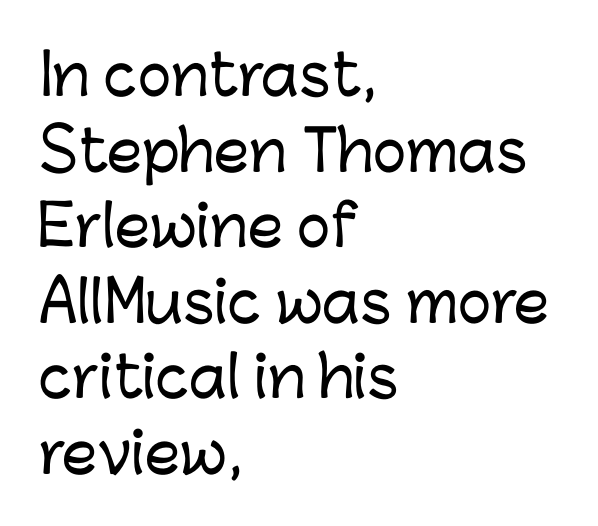
Q: Is the text italic (slanted)? A: No, it is upright.
Q: Is the typeface a serif or a sans-serif typeface? A: Sans-serif.
Q: Is the text underlined? A: No.
Q: How is the paragraph aligned? A: Left-aligned.
Q: Is the spacing between letters normal or unusually wide? A: Normal.
Q: Is the spacing between lines tight, normal or loose? A: Normal.
Q: Width (condensed, normal, or wide)? A: Normal.
Q: Stroke contrast? A: Low.
Q: x-height? A: Medium.
Q: Monospaced? A: No.
